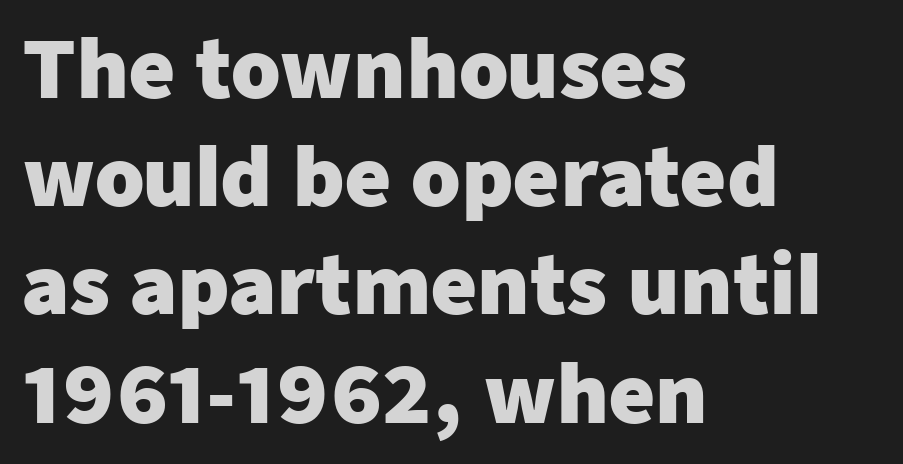
Short note: letters normally spaced. Underline: absent. I'd call this a sans setting — the letters go barefoot. You can tell it's not italic because the verticals are truly vertical. Successive baselines arrive at the customary interval. Here the designer chose a conventional face with non-uniform glyph widths.
